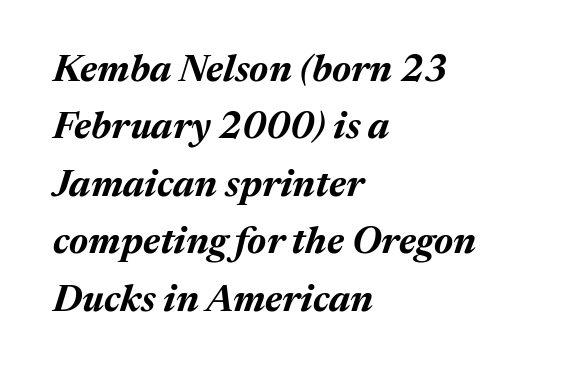
{"italic": "yes", "lean": "right", "slant_degrees": 17, "bold": "yes", "weight": "bold", "width": "normal", "stroke_contrast": "medium", "x_height": "medium", "monospaced": "no", "underline": "no", "align": "left", "line_spacing": "normal", "line_spacing_ratio": 1.51, "letter_spacing": "normal", "letter_spacing_em": 0.0, "glyph_px": 38}
